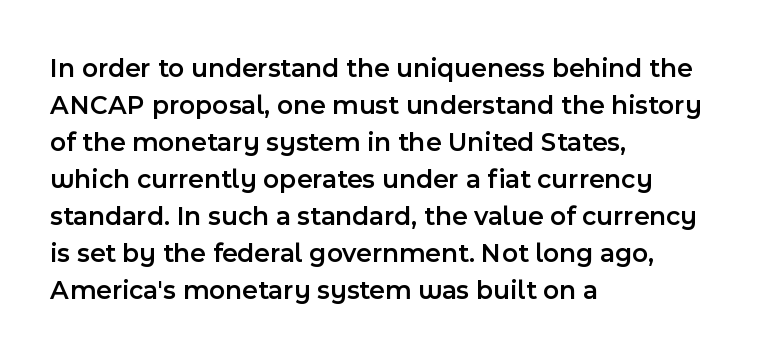
Nobody touched the tracking dial on this one. The space between consecutive lines is moderate. The area under the type is left untouched. Posture: straight, roman, zero tilt. The glyphs have the mass of a demibold cut, below bold.
